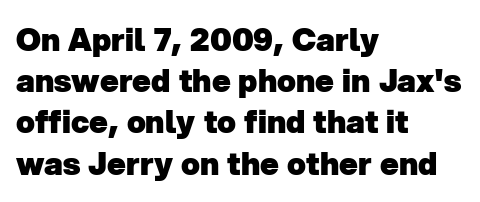
Q: Is the text bold? A: Yes.
Q: Is the typeface a serif or a sans-serif typeface? A: Sans-serif.
Q: Is the text underlined? A: No.
Q: How is the paragraph aligned? A: Left-aligned.
Q: Is the spacing between letters normal or unusually wide? A: Normal.
Q: Is the spacing between lines tight, normal or loose? A: Normal.
Q: Width (condensed, normal, or wide)? A: Normal.
Q: Stroke contrast? A: Low.
Q: x-height? A: Medium.
Q: Monospaced? A: No.
